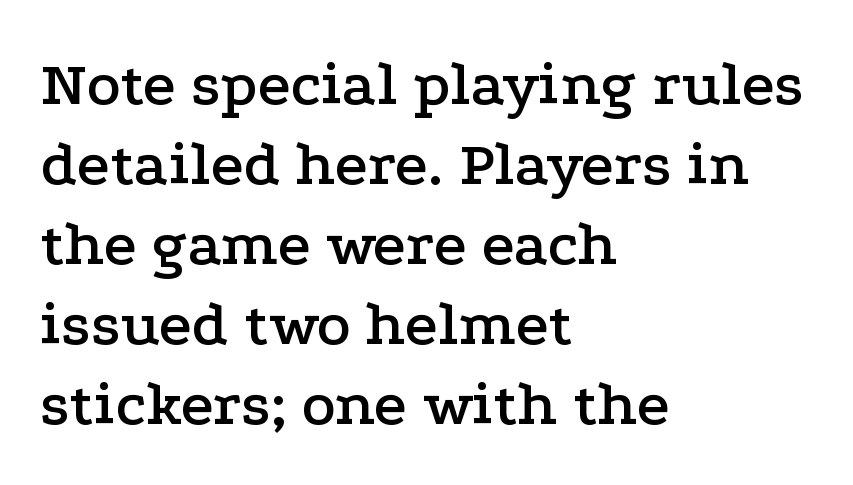
Q: Is the text italic (slanted)? A: No, it is upright.
Q: Is the typeface a serif or a sans-serif typeface? A: Serif.
Q: Is the text underlined? A: No.
Q: How is the paragraph aligned? A: Left-aligned.
Q: Is the spacing between letters normal or unusually wide? A: Normal.
Q: Is the spacing between lines tight, normal or loose? A: Normal.
Q: Width (condensed, normal, or wide)? A: Wide.
Q: Stroke contrast? A: Low.
Q: x-height? A: Medium.
Q: Monospaced? A: No.
